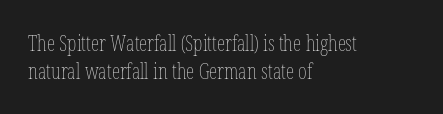
The image shows 21 px text type, upright; set left-aligned, normal line spacing (1.31x), normal letter spacing, not underlined.
